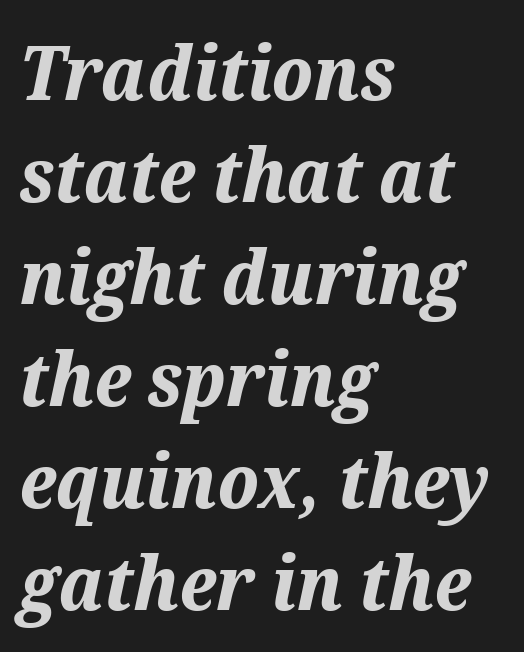
{"italic": "yes", "lean": "right", "slant_degrees": 12, "bold": "yes", "weight": "bold", "width": "normal", "stroke_contrast": "medium", "x_height": "medium", "monospaced": "no", "underline": "no", "align": "left", "line_spacing": "normal", "line_spacing_ratio": 1.36, "letter_spacing": "normal", "letter_spacing_em": 0.0, "glyph_px": 75}
